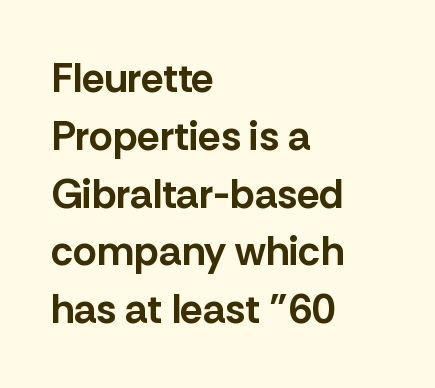
Q: Is the text bold? A: Yes.
Q: Is the text italic (slanted)? A: No, it is upright.
Q: Is the typeface a serif or a sans-serif typeface? A: Sans-serif.
Q: Is the text underlined? A: No.
Q: How is the paragraph aligned? A: Left-aligned.
Q: Is the spacing between letters normal or unusually wide? A: Normal.
Q: Is the spacing between lines tight, normal or loose? A: Normal.
Q: Width (condensed, normal, or wide)? A: Normal.
Q: Stroke contrast? A: Low.
Q: x-height? A: Medium.
Q: Monospaced? A: No.
